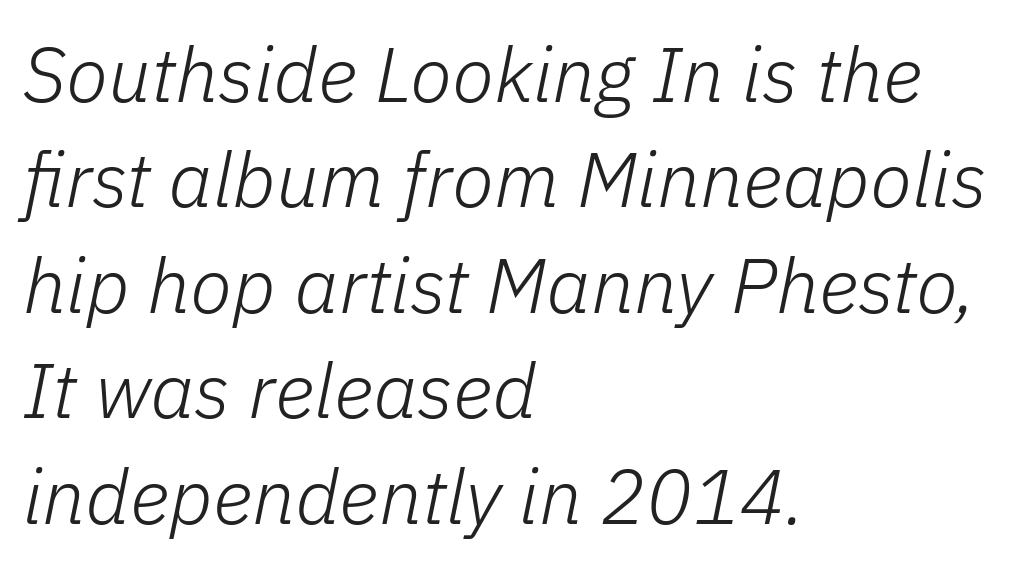
Q: Is the text bold? A: No.
Q: Is the text italic (slanted)? A: Yes, it leans right by about 11 degrees.
Q: Is the text underlined? A: No.
Q: How is the paragraph aligned? A: Left-aligned.
Q: Is the spacing between letters normal or unusually wide? A: Normal.
Q: Is the spacing between lines tight, normal or loose? A: Normal.
Q: Width (condensed, normal, or wide)? A: Normal.
Q: Stroke contrast? A: Low.
Q: x-height? A: Medium.
Q: Monospaced? A: No.
